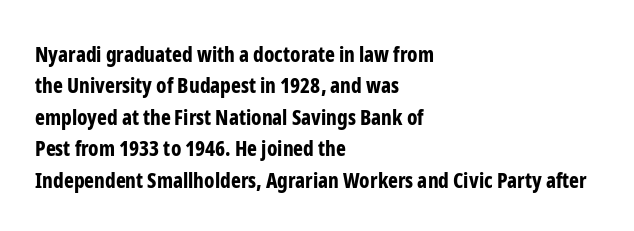
Q: Is the text bold? A: Yes.
Q: Is the text italic (slanted)? A: No, it is upright.
Q: Is the text underlined? A: No.
Q: How is the paragraph aligned? A: Left-aligned.
Q: Is the spacing between letters normal or unusually wide? A: Normal.
Q: Is the spacing between lines tight, normal or loose? A: Normal.
